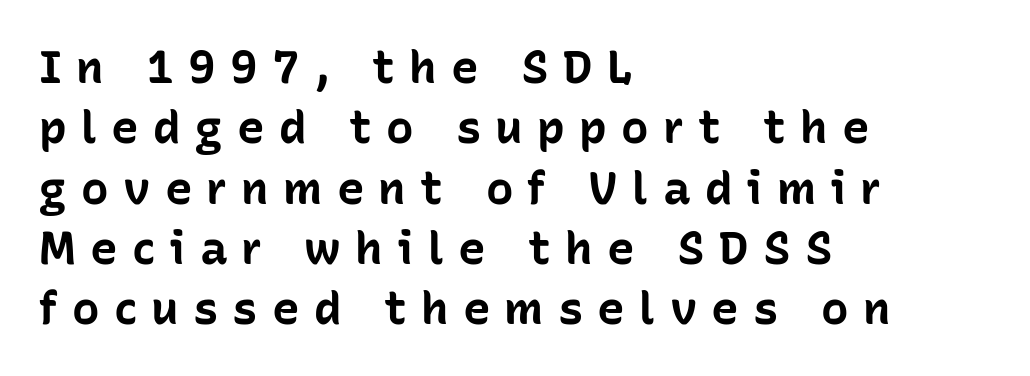
{"serif": "no", "italic": "no", "bold": "yes", "weight": "bold", "width": "normal", "stroke_contrast": "low", "x_height": "medium", "monospaced": "no", "underline": "no", "align": "left", "line_spacing": "normal", "line_spacing_ratio": 1.31, "letter_spacing": "wide", "letter_spacing_em": 0.31, "glyph_px": 46}
